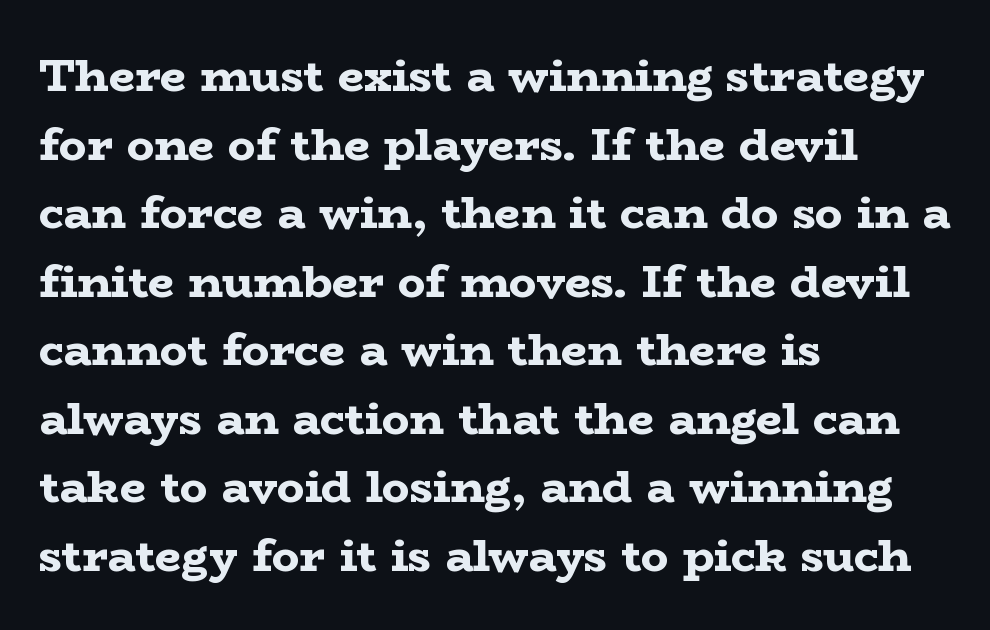
The image shows 46 px bold, wide serif type, upright; set left-aligned, normal line spacing (1.49x), normal letter spacing, not underlined; low stroke contrast and a medium x-height.
